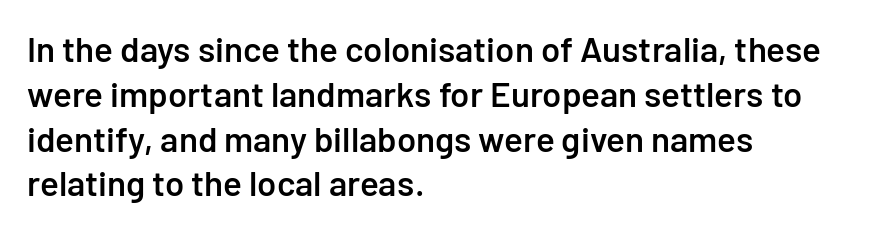
The image shows 35 px semibold sans-serif type, upright; set left-aligned, normal line spacing (1.28x), normal letter spacing, not underlined; low stroke contrast and a medium x-height.
